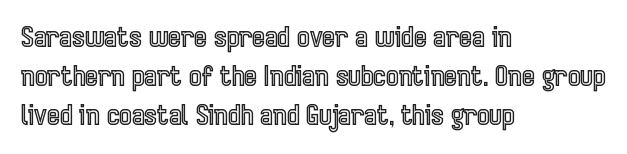
The image shows 27 px text type, upright; set left-aligned, normal line spacing (1.45x), normal letter spacing, not underlined.
